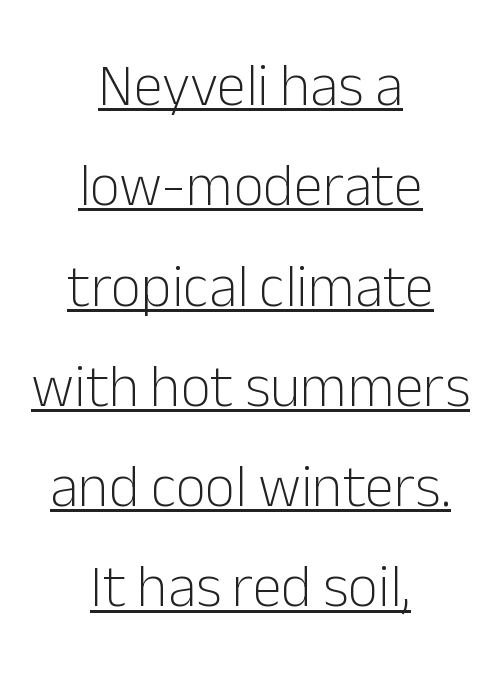
{"serif": "no", "italic": "no", "bold": "no", "weight": "light", "width": "normal", "stroke_contrast": "low", "x_height": "medium", "monospaced": "no", "underline": "yes", "align": "center", "line_spacing": "normal", "line_spacing_ratio": 1.7, "letter_spacing": "normal", "letter_spacing_em": 0.0, "glyph_px": 59}
